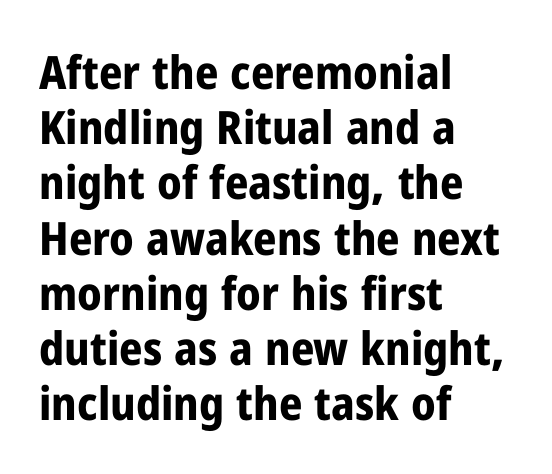
Type without underlining. If you drew a ruler down the left edge, every line would touch it. Thick stems and heavy bowls — unmistakably bold. Compared with typical body copy, the letter spacing here is the same. Examine the stroke ends and you'll find no serifs. Looks like regular typesetting: each glyph gets only the width it needs.
